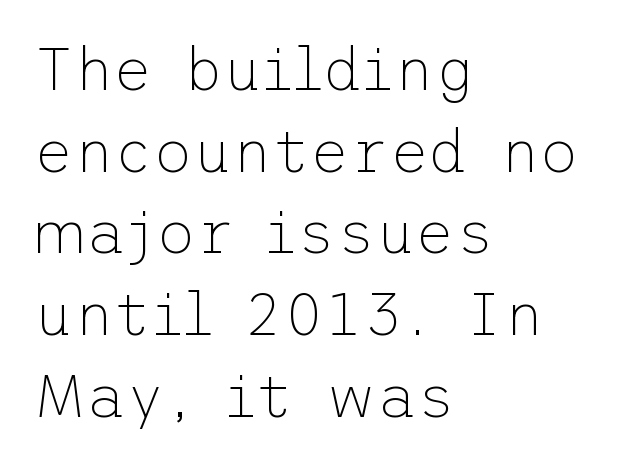
Q: Is the text bold? A: No.
Q: Is the text italic (slanted)? A: No, it is upright.
Q: Is the typeface a serif or a sans-serif typeface? A: Sans-serif.
Q: Is the text underlined? A: No.
Q: How is the paragraph aligned? A: Left-aligned.
Q: Is the spacing between letters normal or unusually wide? A: Normal.
Q: Is the spacing between lines tight, normal or loose? A: Normal.
Q: Width (condensed, normal, or wide)? A: Normal.
Q: Stroke contrast? A: Low.
Q: x-height? A: Medium.
